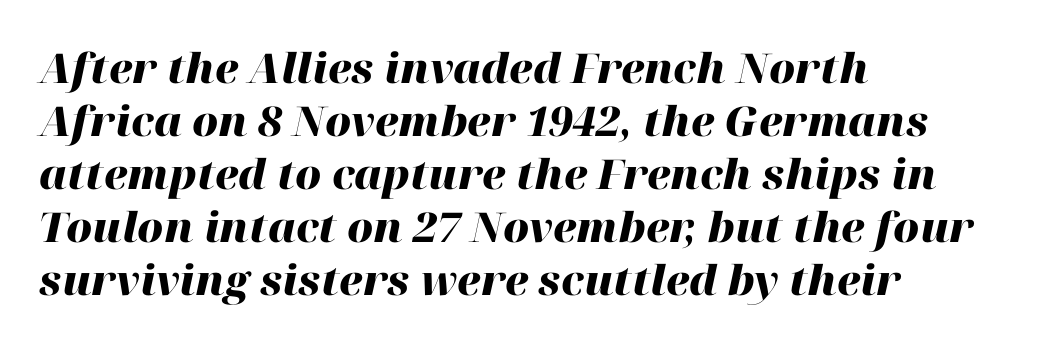
Short and long lines alike share a common starting point at left. Honestly, the row spacing looks completely unremarkable. Slanted lettering throughout. These words are printed bold, with thick strokes throughout.
